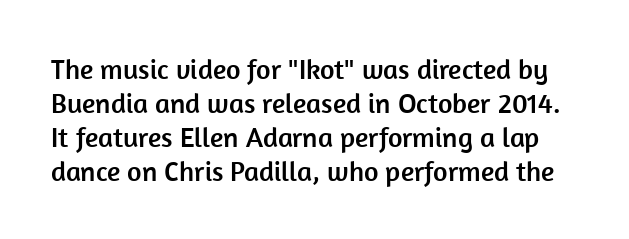
This is roman type, the default non-slanted kind. Words appear dense and cohesive because spacing is normal. This sample uses a sans-serif face. Here the designer chose a conventional face with non-uniform glyph widths. Just letters on the line, the space beneath them empty.
